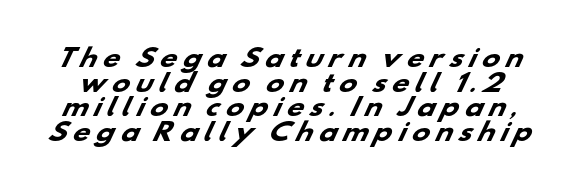
Q: Is the text bold? A: Yes.
Q: Is the text underlined? A: No.
Q: Is the spacing between letters normal or unusually wide? A: Unusually wide.
Q: Is the spacing between lines tight, normal or loose? A: Tight.
